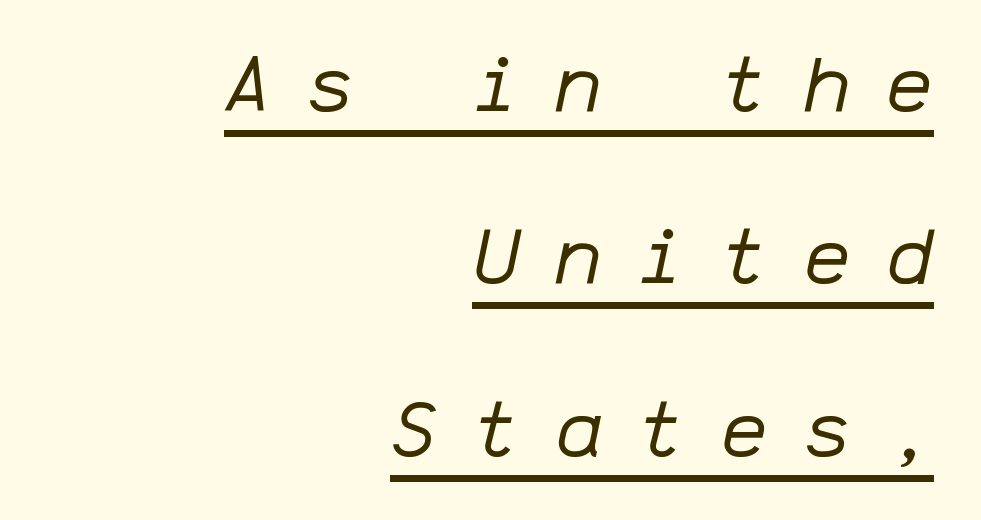
The space between consecutive lines is lavish. Short note: letters widely spaced. Short and long lines alike share a common ending point at right. The letters march in equal steps, a hallmark of fixed-pitch type.
